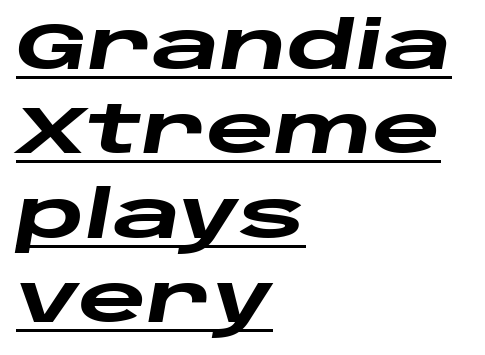
The image shows 66 px heavy, wide type, italic (leaning right); set left-aligned, normal line spacing (1.28x), normal letter spacing, underlined; low stroke contrast and a large x-height.
